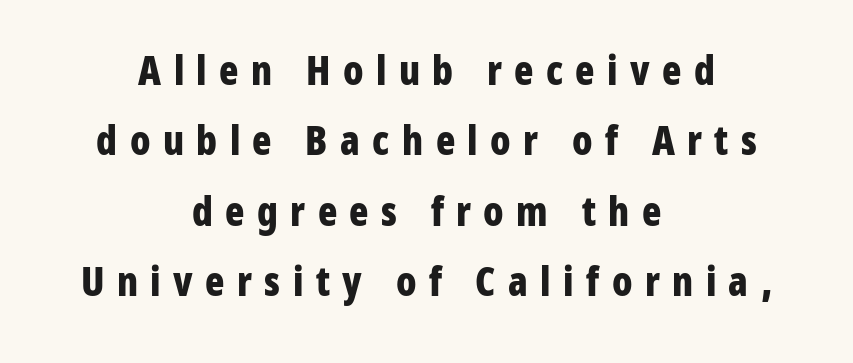
The image shows 40 px bold, condensed sans-serif type, upright; set centered, line spacing 1.76x, unusually wide letter spacing (+0.31 em), not underlined; low stroke contrast and a medium x-height.
